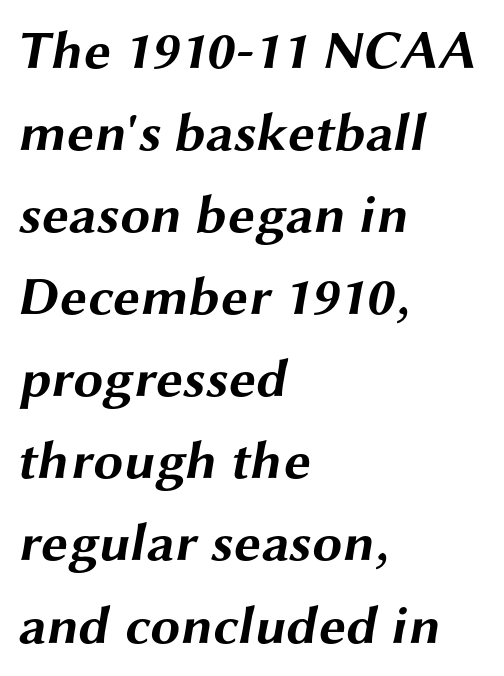
The image shows 54 px bold, wide sans-serif type; set left-aligned, normal line spacing (1.52x), normal letter spacing, not underlined; medium stroke contrast and a medium x-height.
